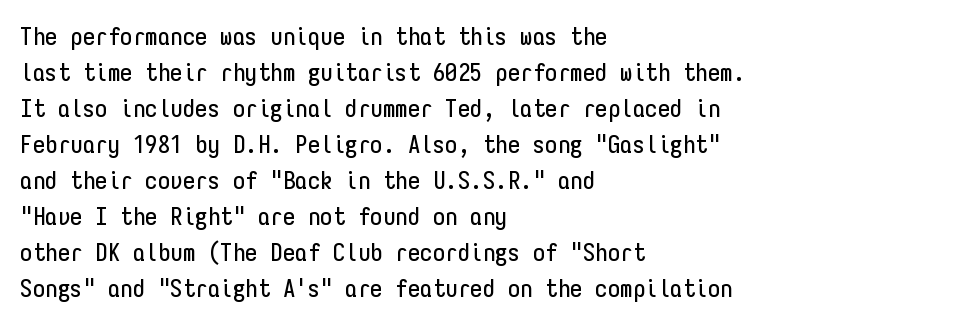
The image shows 25 px text type, upright; set left-aligned, normal line spacing (1.44x), normal letter spacing, not underlined.
